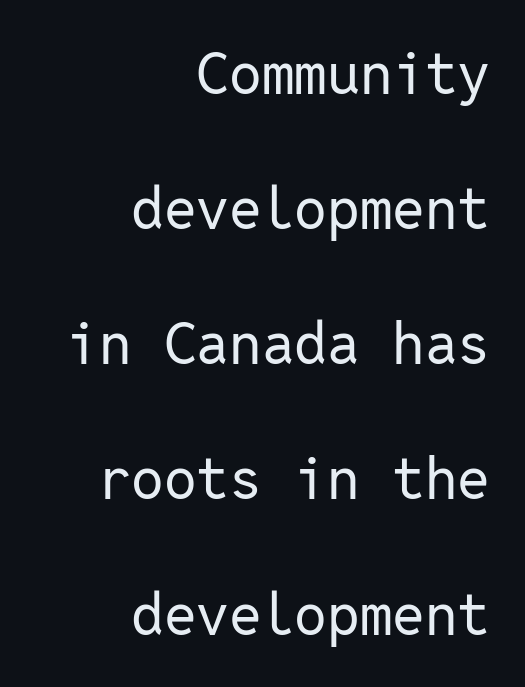
{"serif": "no", "italic": "no", "bold": "no", "weight": "regular", "width": "normal", "stroke_contrast": "low", "x_height": "medium", "monospaced": "yes", "underline": "no", "align": "right", "line_spacing": "loose", "line_spacing_ratio": 2.33, "letter_spacing": "normal", "letter_spacing_em": 0.0, "glyph_px": 58}
